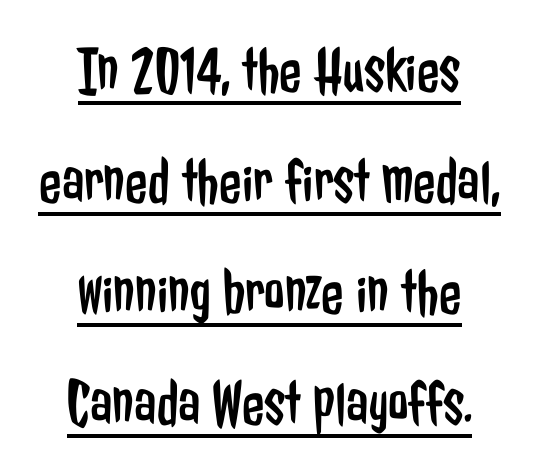
{"serif": "no", "italic": "no", "bold": "no", "weight": "regular", "width": "condensed", "stroke_contrast": "low", "x_height": "medium", "monospaced": "no", "underline": "yes", "align": "center", "line_spacing_ratio": 1.71, "letter_spacing": "normal", "letter_spacing_em": 0.0, "glyph_px": 65}
